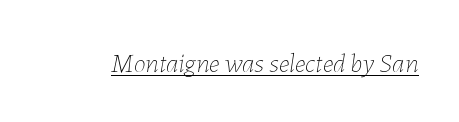
{"italic": "yes", "lean": "right", "slant_degrees": 7, "bold": "no", "underline": "yes", "letter_spacing": "normal", "letter_spacing_em": 0.0, "glyph_px": 27}
